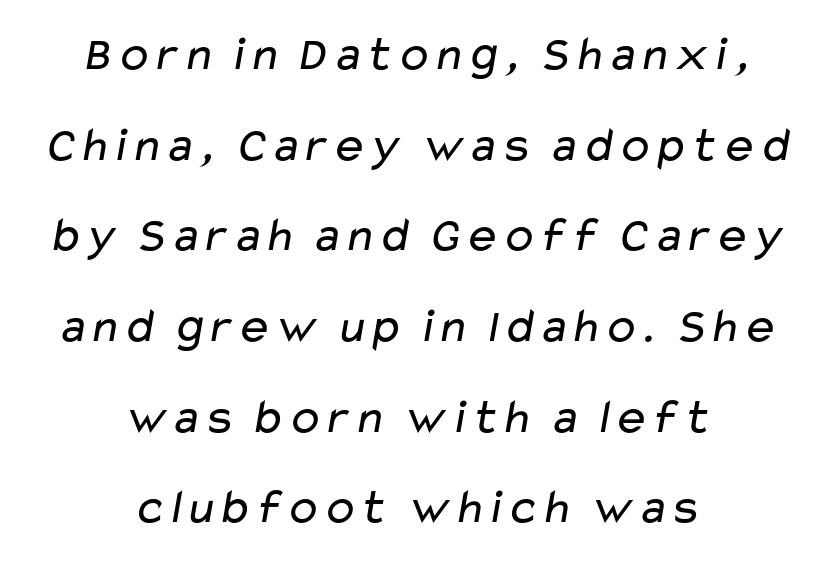
The image shows 49 px regular-weight, wide sans-serif type; set centered, line spacing 1.85x, normal letter spacing, not underlined; low stroke contrast and a medium x-height.
